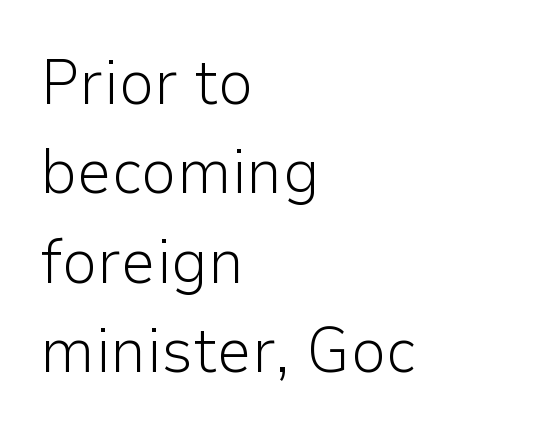
Is this a fixed-width face? No — the glyphs have proportional, varying widths. Nothing heavy about these letters — not bold at all. The font family rendered here belongs to the sans-serif group. The gap between lines stays unmarked.
